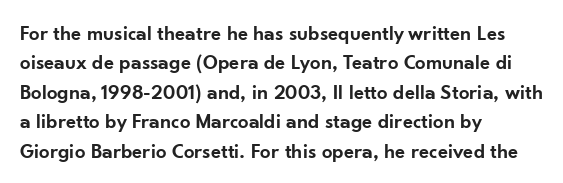
The image shows 21 px text type, upright; set left-aligned, normal line spacing (1.4x), normal letter spacing, not underlined.
